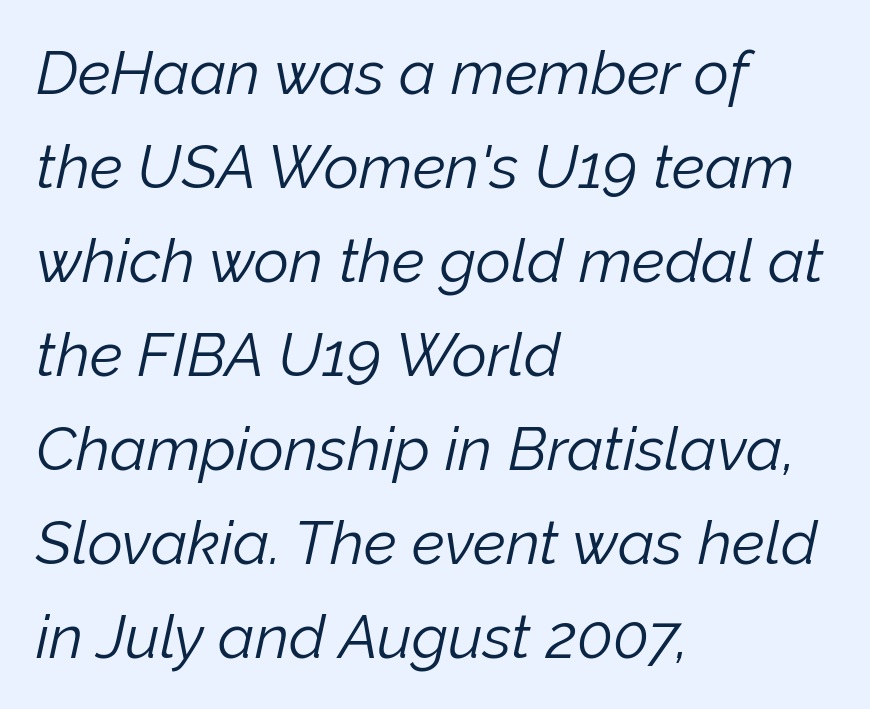
The image shows 61 px light type, italic (leaning right); set left-aligned, normal line spacing (1.54x), normal letter spacing, not underlined; low stroke contrast and a medium x-height.
